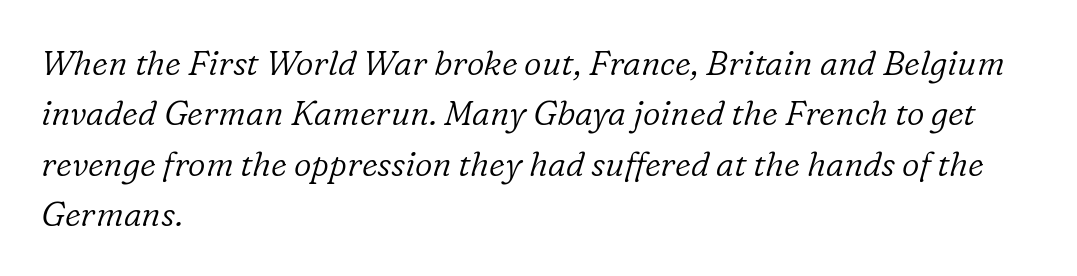
The image shows 34 px light serif type, italic (leaning right); set left-aligned, normal line spacing (1.48x), normal letter spacing, not underlined; low stroke contrast and a medium x-height.
